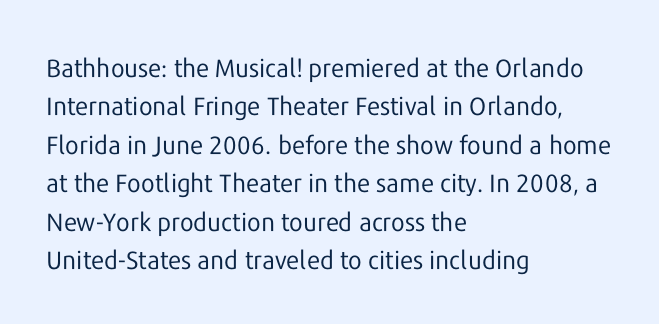
The image shows 25 px text type, upright; set left-aligned, normal line spacing (1.54x), normal letter spacing, not underlined.
